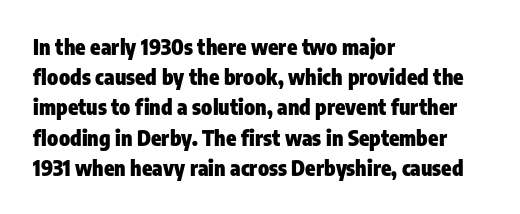
Emphasis by weight is at full strength: bold. Compared with typical body copy, the letter spacing here is the same. The passage shown is not underscored anywhere. Each new line begins a customary step beneath the previous one.
